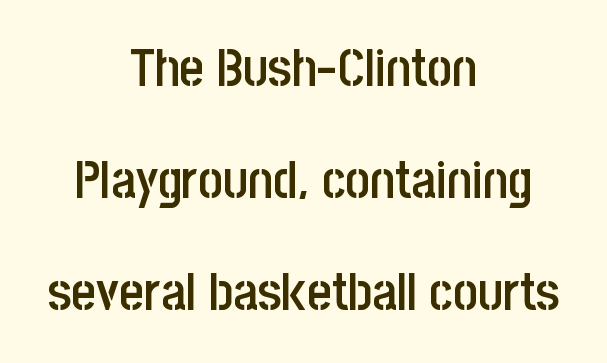
The image shows 53 px semibold, condensed sans-serif type, upright; set centered, loose line spacing (2.11x), normal letter spacing, not underlined; low stroke contrast and a large x-height.
